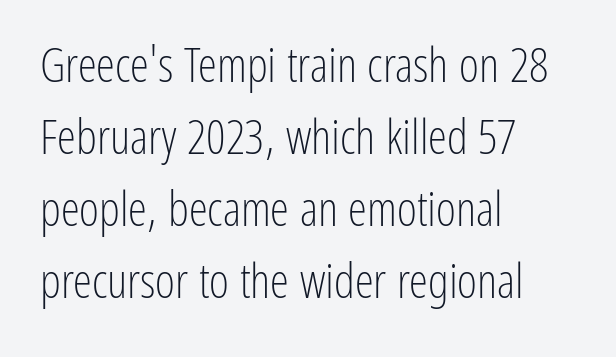
The image shows 48 px light, condensed sans-serif type, upright; set left-aligned, normal line spacing (1.5x), normal letter spacing, not underlined; low stroke contrast and a medium x-height.
